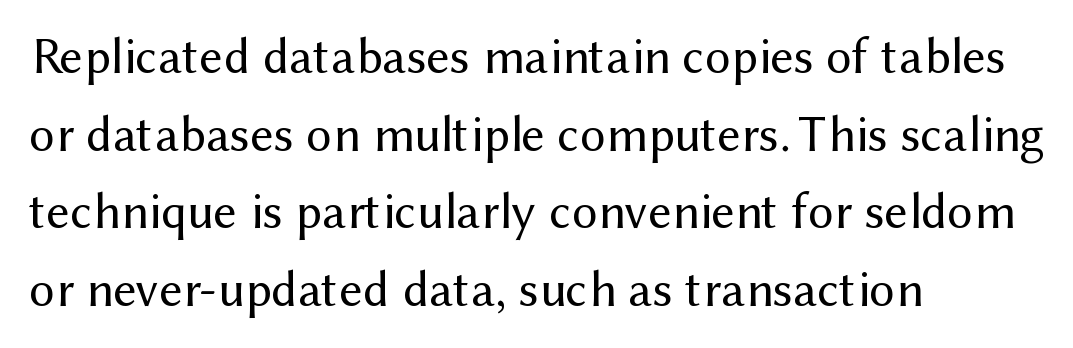
Q: Is the text bold? A: No.
Q: Is the text italic (slanted)? A: No, it is upright.
Q: Is the typeface a serif or a sans-serif typeface? A: Sans-serif.
Q: Is the text underlined? A: No.
Q: How is the paragraph aligned? A: Left-aligned.
Q: Is the spacing between letters normal or unusually wide? A: Normal.
Q: Is the spacing between lines tight, normal or loose? A: Normal.
Q: Width (condensed, normal, or wide)? A: Normal.
Q: Stroke contrast? A: Medium.
Q: x-height? A: Medium.
Q: Monospaced? A: No.
